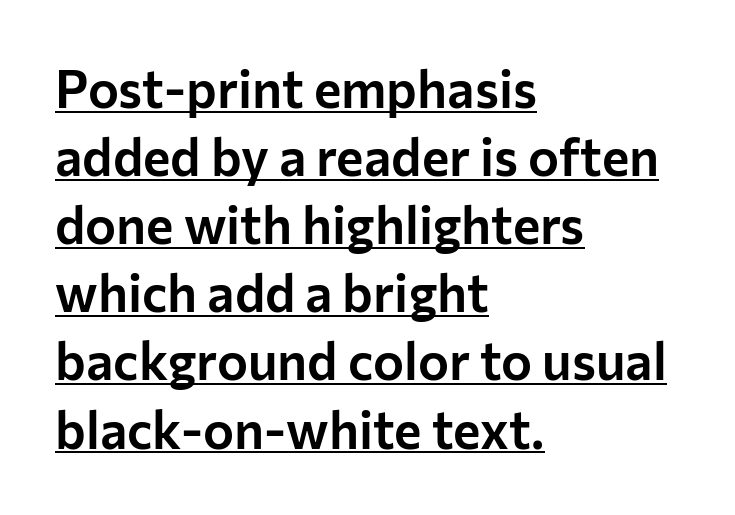
Q: Is the text italic (slanted)? A: No, it is upright.
Q: Is the typeface a serif or a sans-serif typeface? A: Sans-serif.
Q: Is the text underlined? A: Yes.
Q: How is the paragraph aligned? A: Left-aligned.
Q: Is the spacing between letters normal or unusually wide? A: Normal.
Q: Is the spacing between lines tight, normal or loose? A: Normal.
Q: Width (condensed, normal, or wide)? A: Normal.
Q: Stroke contrast? A: Low.
Q: x-height? A: Medium.
Q: Monospaced? A: No.
